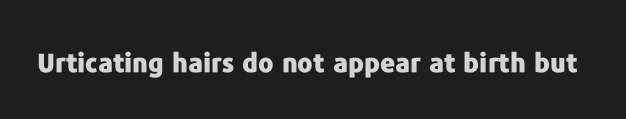
{"italic": "no", "bold": "yes", "underline": "no", "letter_spacing": "normal", "letter_spacing_em": 0.0, "glyph_px": 26}
